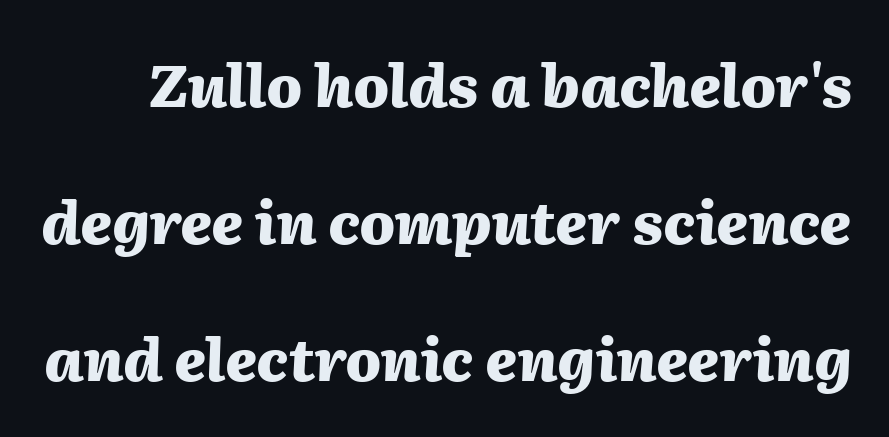
{"italic": "yes", "lean": "right", "slant_degrees": 2, "bold": "yes", "weight": "heavy", "width": "normal", "stroke_contrast": "medium", "x_height": "medium", "monospaced": "no", "underline": "no", "line_spacing": "loose", "line_spacing_ratio": 2.32, "letter_spacing": "normal", "letter_spacing_em": 0.0, "glyph_px": 59}
